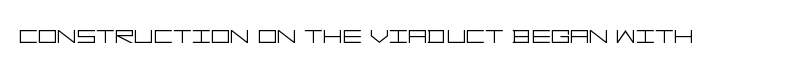
Typographically, this falls in the sans-serif category. Tracking value appears to be zero — textbook default spacing. On a weight scale, this lands at 450 or below. Each row of text sits above clean, open space. This is roman type, the default non-slanted kind.
